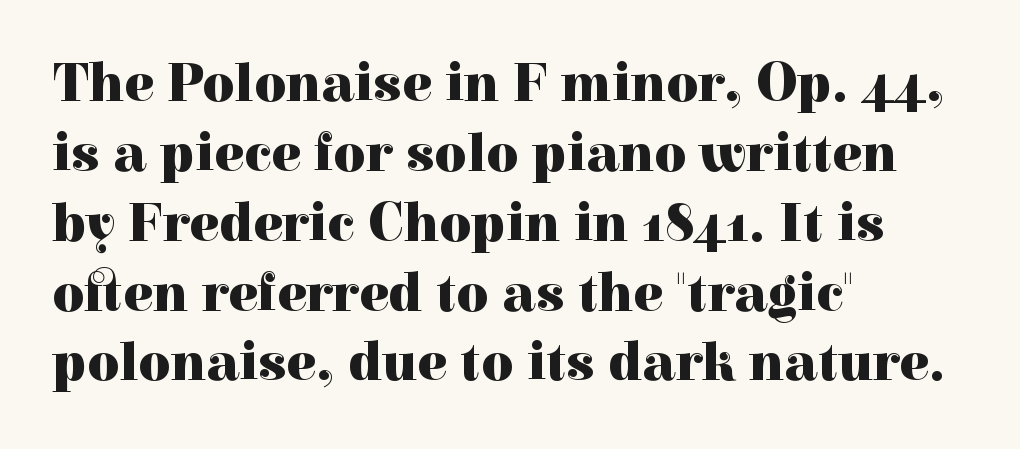
{"serif": "yes", "italic": "no", "bold": "yes", "weight": "heavy", "width": "normal", "x_height": "medium", "monospaced": "no", "underline": "no", "align": "left", "line_spacing": "normal", "line_spacing_ratio": 1.27, "letter_spacing": "normal", "letter_spacing_em": 0.0, "glyph_px": 55}
